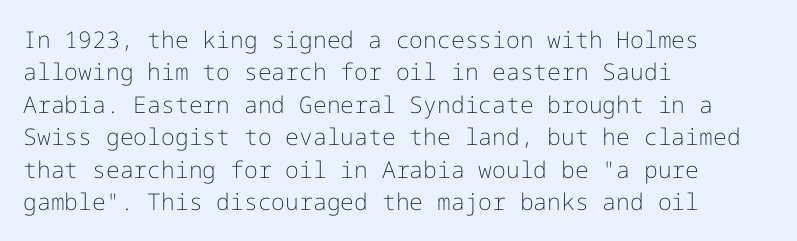
{"italic": "no", "bold": "no", "underline": "no", "align": "left", "line_spacing": "normal", "line_spacing_ratio": 1.41, "letter_spacing": "normal", "letter_spacing_em": 0.0, "glyph_px": 23}
